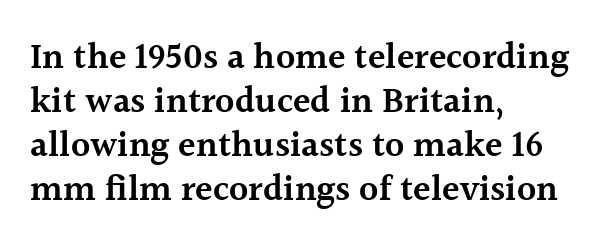
The image shows 36 px semibold serif type, upright; set left-aligned, line spacing 1.22x, normal letter spacing, not underlined; a medium x-height.
